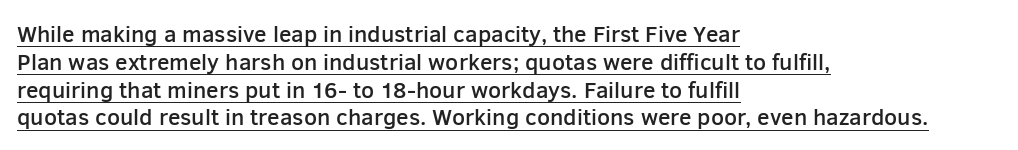
{"italic": "no", "bold": "semi", "underline": "yes", "align": "left", "line_spacing_ratio": 1.21, "letter_spacing": "normal", "letter_spacing_em": 0.0, "glyph_px": 23}
